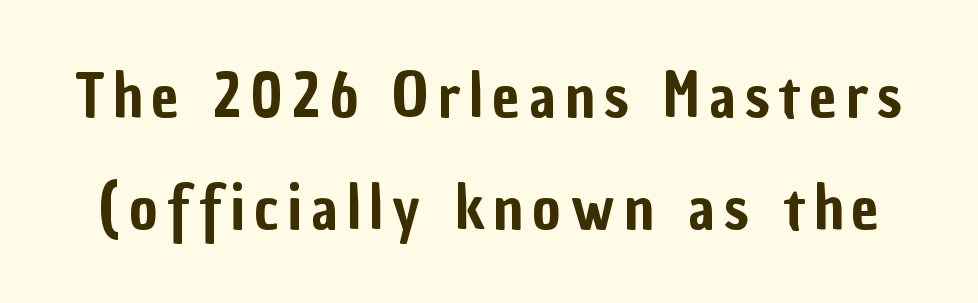
{"serif": "no", "italic": "no", "width": "condensed", "stroke_contrast": "low", "x_height": "medium", "monospaced": "no", "underline": "no", "line_spacing_ratio": 1.83, "glyph_px": 61}
